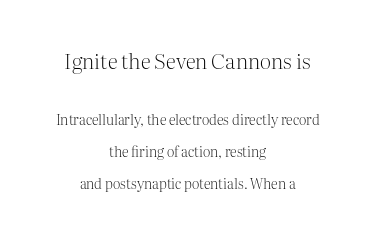
{"italic": "no", "bold": "no", "underline": "no", "align": "center", "line_spacing": "loose", "line_spacing_ratio": 2.26, "letter_spacing": "normal", "letter_spacing_em": 0.0, "larger_block": "first", "size_ratio": 1.5, "glyph_px": 21}
